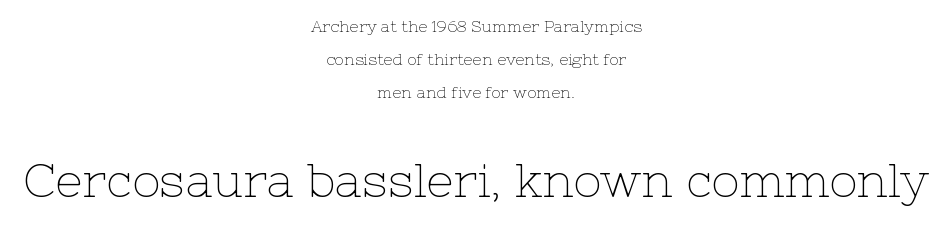
Q: Is the text bold? A: No.
Q: Is the text italic (slanted)? A: No, it is upright.
Q: Is the typeface a serif or a sans-serif typeface? A: Serif.
Q: Is the text underlined? A: No.
Q: How is the paragraph aligned? A: Centered.
Q: Is the spacing between letters normal or unusually wide? A: Normal.
Q: Is the spacing between lines tight, normal or loose? A: Loose.
Q: Which block of text is set in a larger size, the first (top) or the second (bottom)? A: The second (bottom) one.
Q: Width (condensed, normal, or wide)? A: Normal.
Q: Stroke contrast? A: Low.
Q: x-height? A: Medium.
Q: Monospaced? A: No.
